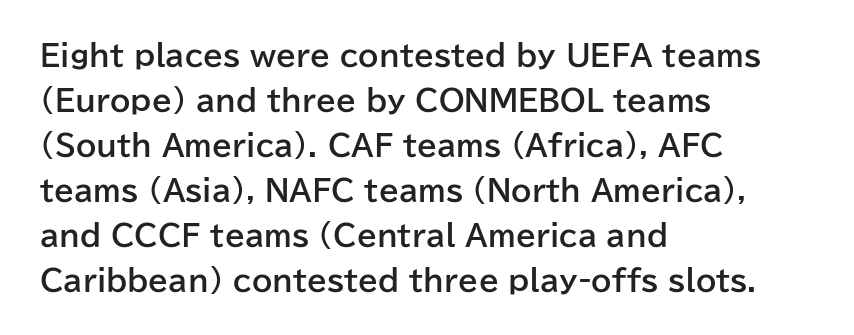
The image shows 29 px bold sans-serif type, upright; set left-aligned, normal line spacing (1.55x), normal letter spacing, not underlined; low stroke contrast and a medium x-height.
